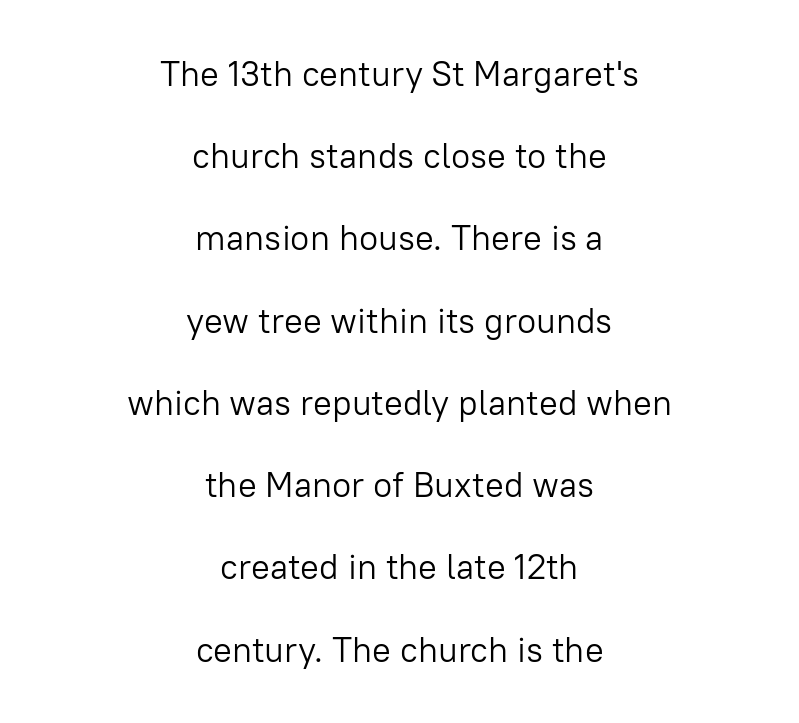
The image shows 35 px light sans-serif type, upright; set centered, loose line spacing (2.35x), normal letter spacing, not underlined; low stroke contrast and a medium x-height.
